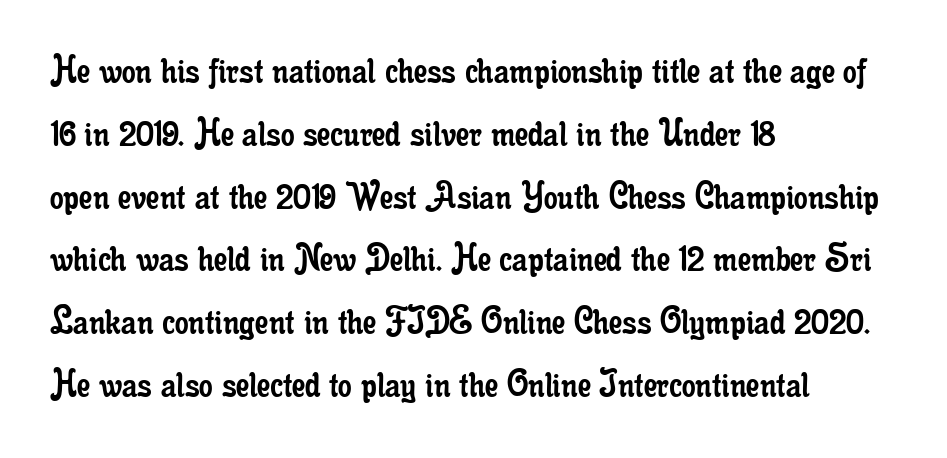
Q: Is the text bold? A: No.
Q: Is the text italic (slanted)? A: No, it is upright.
Q: Is the typeface a serif or a sans-serif typeface? A: Serif.
Q: Is the text underlined? A: No.
Q: How is the paragraph aligned? A: Left-aligned.
Q: Is the spacing between letters normal or unusually wide? A: Normal.
Q: Is the spacing between lines tight, normal or loose? A: Normal.
Q: Width (condensed, normal, or wide)? A: Condensed.
Q: Stroke contrast? A: Low.
Q: x-height? A: Small.
Q: Monospaced? A: No.
